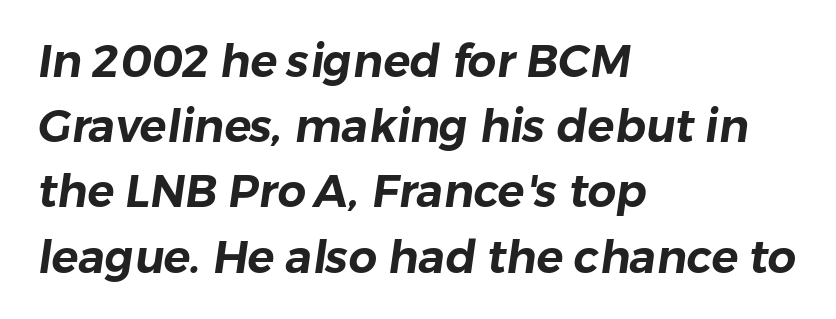
The image shows 45 px sans-serif type; set left-aligned, normal line spacing (1.45x), normal letter spacing, not underlined; low stroke contrast and a medium x-height.
